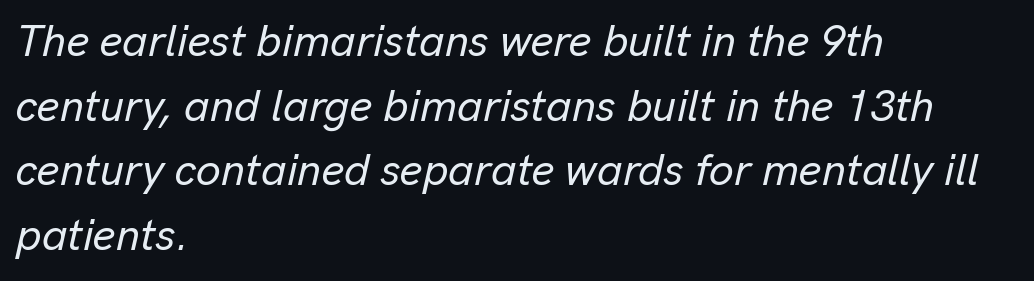
Looks like regular typesetting: each glyph gets only the width it needs. Each row of text sits above clean, open space. Line spacing here is normal. The specimen reads as italic at a glance.
